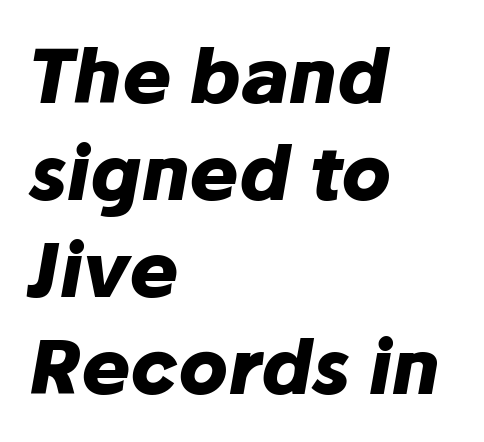
Where is the straight margin? On the left. Check the space under the baseline: it is left empty. Is this a fixed-width face? No — the glyphs have proportional, varying widths. Students, this is bold: see how much ink each stroke carries.
